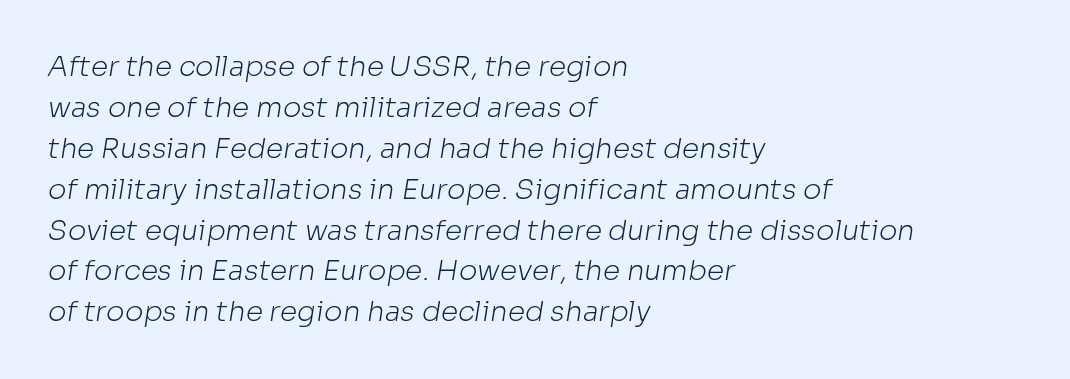
The image shows 28 px light sans-serif type; set left-aligned, normal line spacing (1.46x), normal letter spacing, not underlined; low stroke contrast and a medium x-height.
